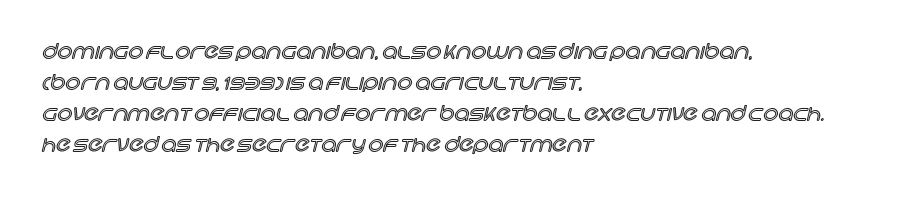
{"underline": "no", "align": "left", "line_spacing": "normal", "line_spacing_ratio": 1.48, "letter_spacing": "normal", "letter_spacing_em": 0.0, "glyph_px": 21}
